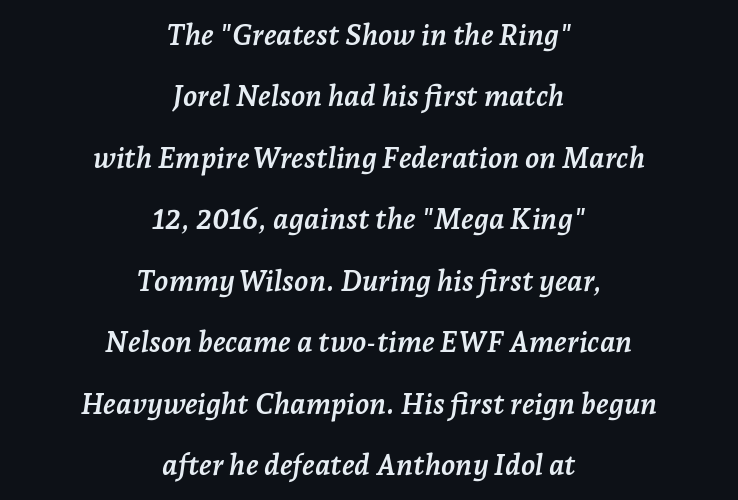
{"serif": "yes", "italic": "yes", "lean": "right", "slant_degrees": 7, "bold": "yes", "weight": "semibold", "width": "normal", "stroke_contrast": "low", "x_height": "medium", "monospaced": "no", "underline": "no", "align": "center", "line_spacing": "loose", "line_spacing_ratio": 2.12, "letter_spacing": "normal", "letter_spacing_em": 0.0, "glyph_px": 29}
